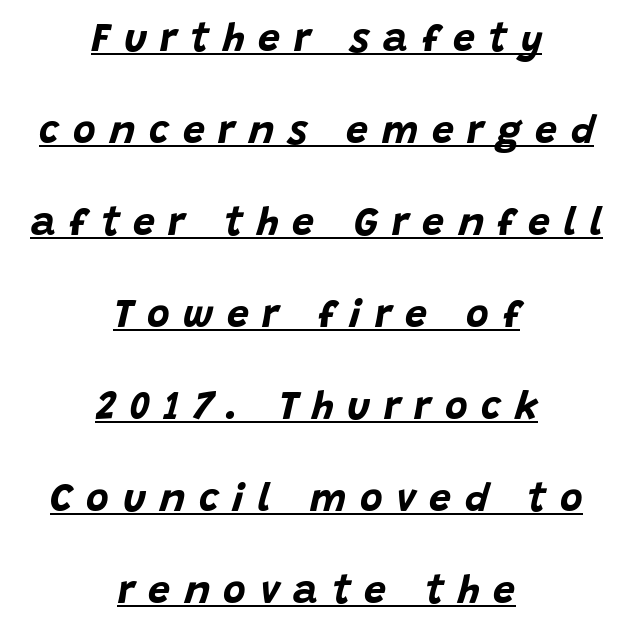
The image shows 39 px bold type, italic (leaning right); set centered, loose line spacing (2.36x), unusually wide letter spacing (+0.35 em), underlined; low stroke contrast and a large x-height.
